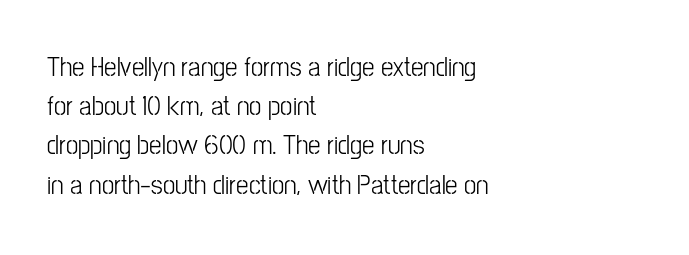
The image shows 28 px condensed sans-serif type, upright; set left-aligned, normal line spacing (1.4x), normal letter spacing, not underlined; low stroke contrast and a medium x-height.
